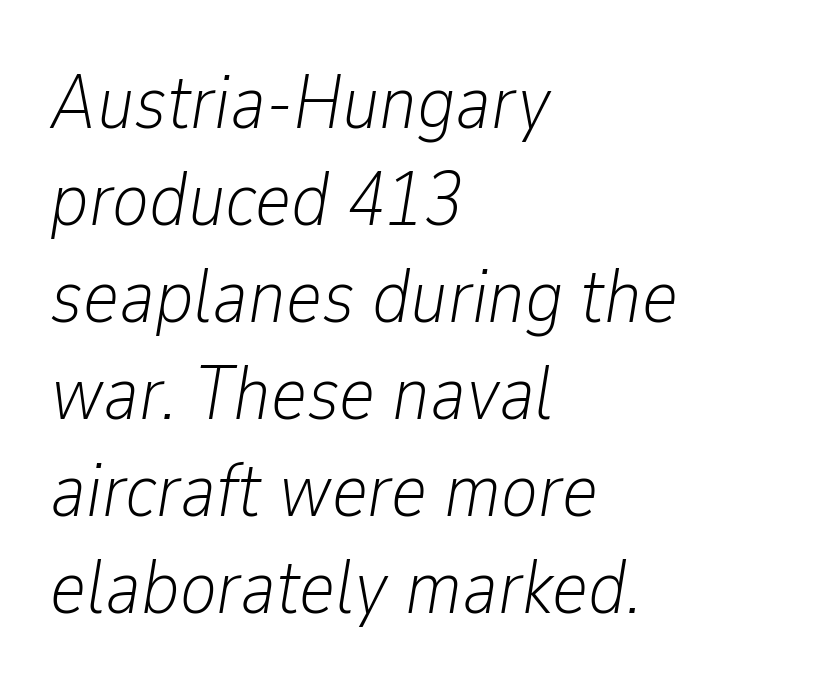
The image shows 77 px light, condensed type, italic (leaning right); set left-aligned, normal line spacing (1.26x), normal letter spacing, not underlined; low stroke contrast and a medium x-height.
